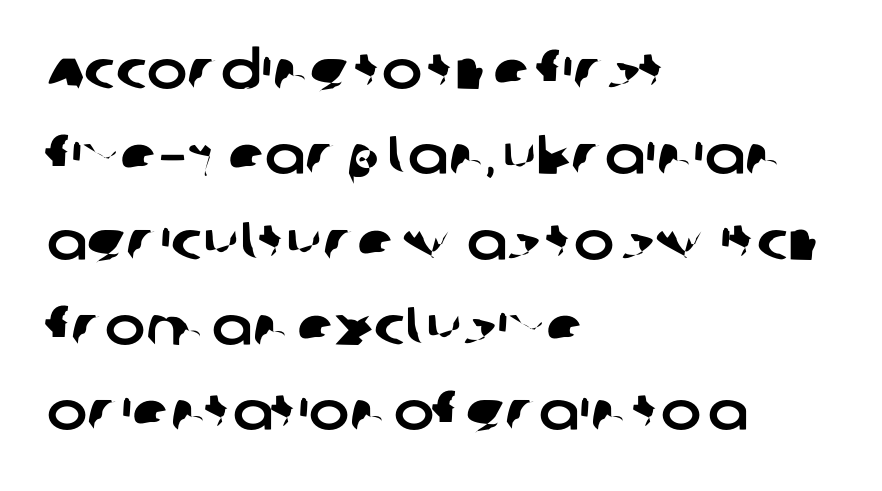
The image shows 54 px sans-serif type; set left-aligned, normal line spacing (1.58x), normal letter spacing, not underlined; low stroke contrast and a large x-height.
